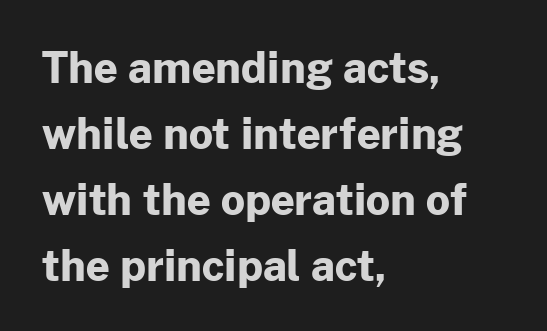
{"serif": "no", "italic": "no", "bold": "yes", "weight": "bold", "width": "normal", "stroke_contrast": "low", "x_height": "medium", "monospaced": "no", "underline": "no", "align": "left", "line_spacing": "normal", "line_spacing_ratio": 1.57, "letter_spacing": "normal", "letter_spacing_em": 0.0, "glyph_px": 42}
